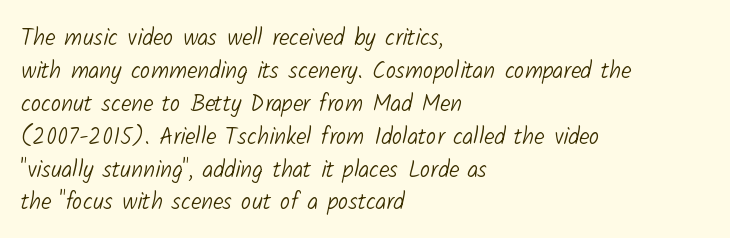
{"bold": "no", "underline": "no", "align": "left", "line_spacing": "normal", "line_spacing_ratio": 1.43, "letter_spacing": "normal", "letter_spacing_em": 0.0, "glyph_px": 23}
